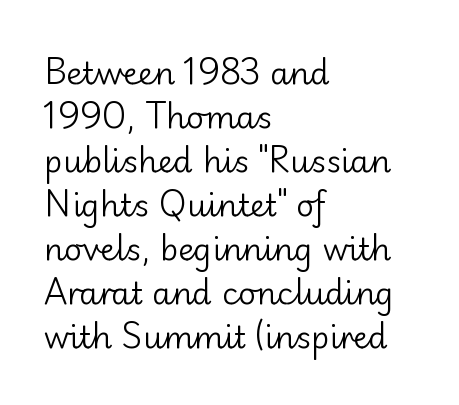
The weight tops out at a normal text grade. Baseline-to-baseline distance is the conventional proportion of letter height. Horizontal alignment here is leftward, the default for most running prose. A bare baseline throughout the passage. Do the letters lean? They stand straight.
